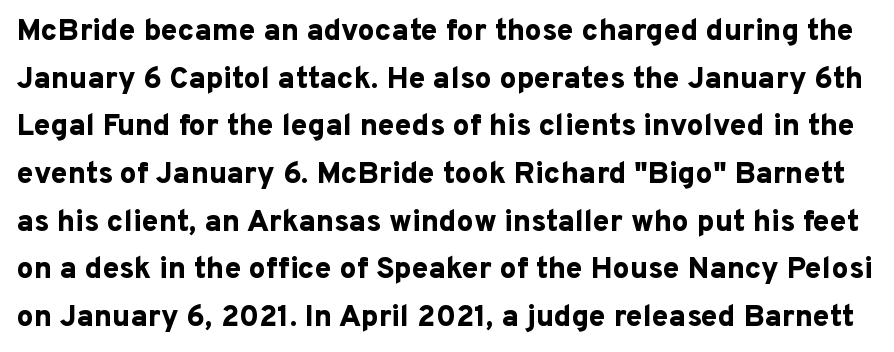
{"serif": "no", "italic": "no", "bold": "yes", "weight": "bold", "width": "normal", "stroke_contrast": "low", "x_height": "medium", "monospaced": "no", "underline": "no", "line_spacing": "normal", "line_spacing_ratio": 1.59, "letter_spacing": "normal", "letter_spacing_em": 0.0, "glyph_px": 30}
